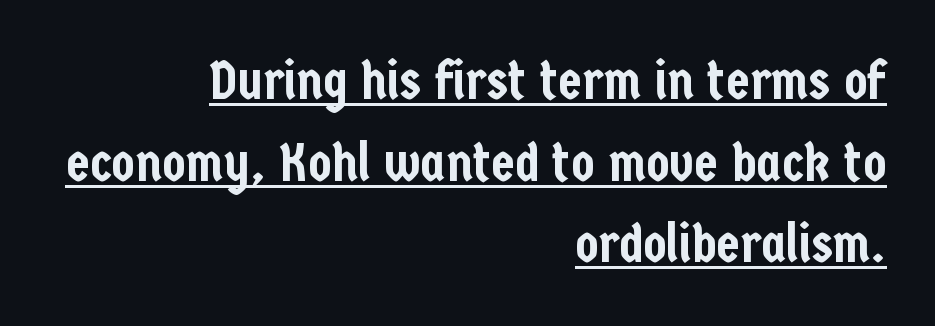
The image shows 54 px condensed sans-serif type, upright; set right-aligned, normal line spacing (1.51x), normal letter spacing, underlined; low stroke contrast and a medium x-height.
